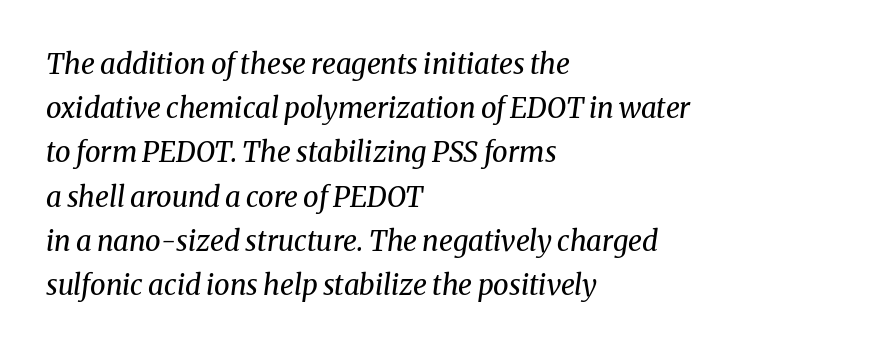
{"serif": "yes", "italic": "yes", "lean": "right", "slant_degrees": 8, "bold": "no", "weight": "regular", "width": "normal", "stroke_contrast": "medium", "x_height": "medium", "monospaced": "no", "underline": "no", "align": "left", "line_spacing": "normal", "line_spacing_ratio": 1.58, "letter_spacing": "normal", "letter_spacing_em": 0.0, "glyph_px": 28}
